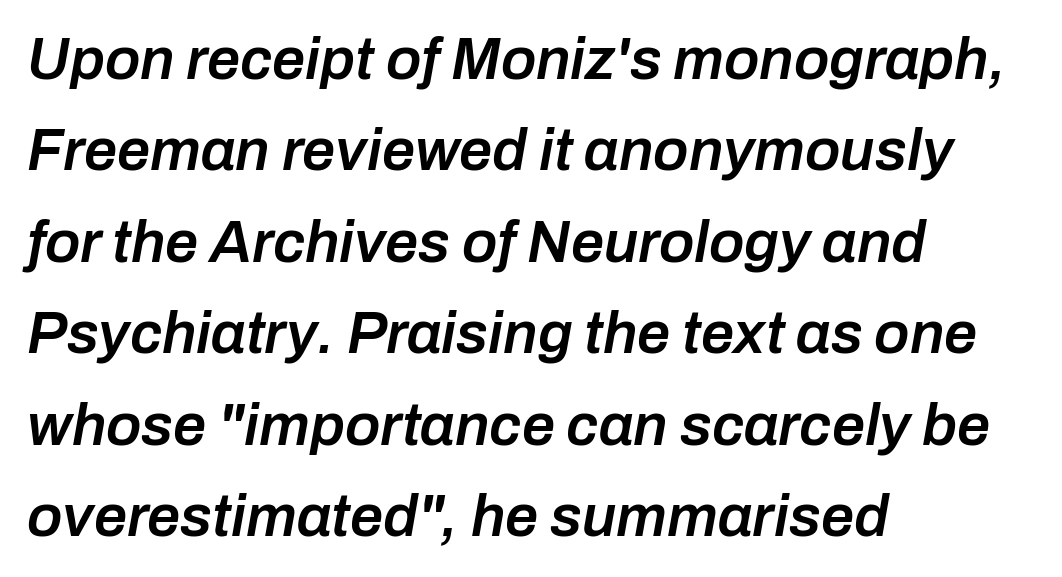
{"italic": "yes", "lean": "right", "slant_degrees": 10, "bold": "semi", "weight": "semibold", "width": "normal", "stroke_contrast": "low", "x_height": "medium", "monospaced": "no", "underline": "no", "align": "left", "line_spacing": "normal", "line_spacing_ratio": 1.55, "letter_spacing": "normal", "letter_spacing_em": 0.0, "glyph_px": 59}
